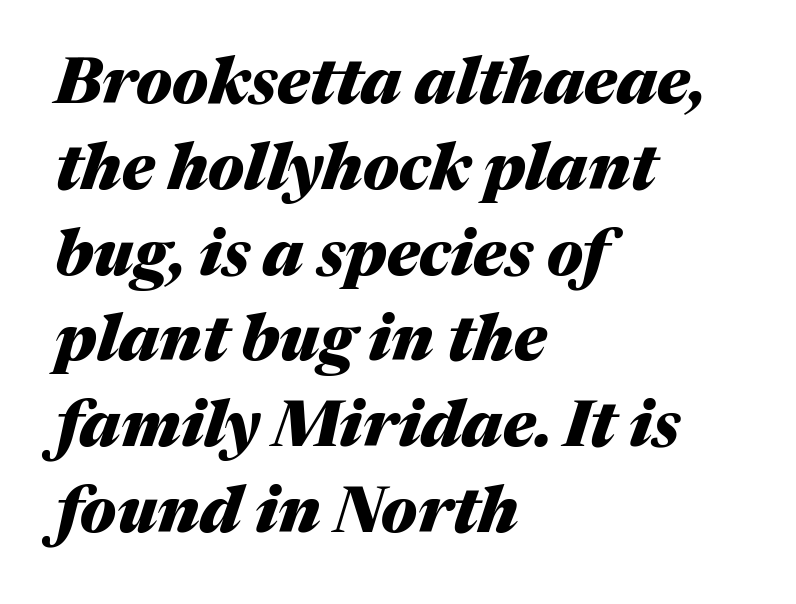
{"italic": "yes", "lean": "right", "slant_degrees": 17, "bold": "yes", "weight": "heavy", "width": "normal", "stroke_contrast": "medium", "x_height": "medium", "monospaced": "no", "underline": "no", "align": "left", "line_spacing": "normal", "line_spacing_ratio": 1.34, "letter_spacing": "normal", "letter_spacing_em": 0.0, "glyph_px": 64}
